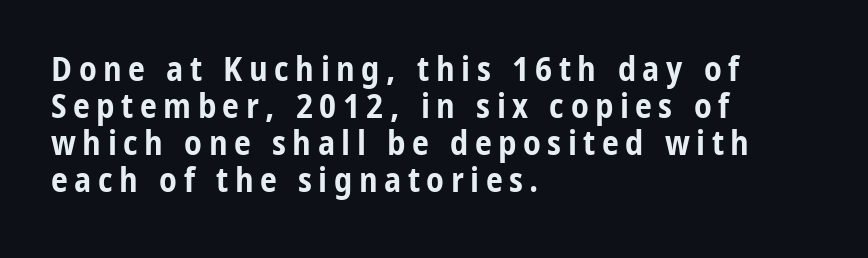
Alignment: flush left. Rows of type sit shoulder to shoulder in the vertical direction. A bare baseline throughout the passage. Heft: maximum for text — a bold. The passage shown is typed in a proportional face where columns would drift. Font category for this specimen: sans-serif.
